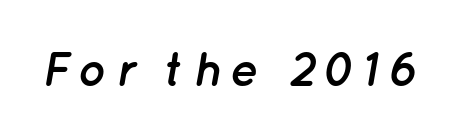
Q: Is the text bold? A: Yes.
Q: Is the text italic (slanted)? A: Yes, it leans right by about 12 degrees.
Q: Is the text underlined? A: No.
Q: Width (condensed, normal, or wide)? A: Normal.
Q: Stroke contrast? A: Low.
Q: x-height? A: Medium.
Q: Monospaced? A: No.
